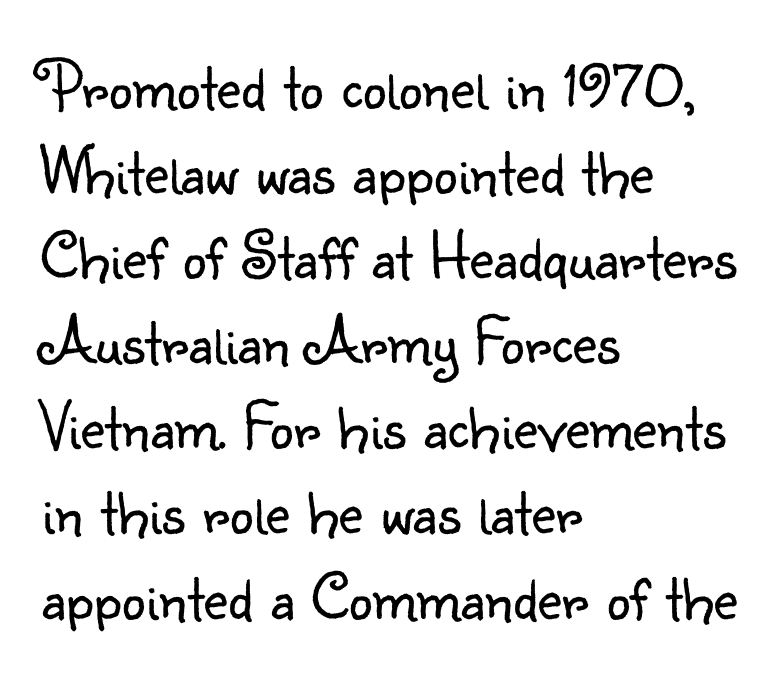
{"serif": "no", "italic": "no", "bold": "no", "weight": "light", "width": "normal", "stroke_contrast": "low", "x_height": "small", "monospaced": "no", "underline": "no", "align": "left", "line_spacing": "normal", "line_spacing_ratio": 1.27, "letter_spacing": "normal", "letter_spacing_em": 0.0, "glyph_px": 67}
